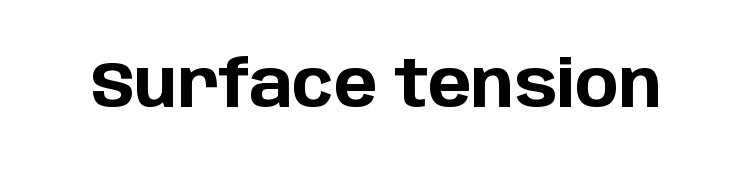
{"serif": "no", "italic": "no", "bold": "yes", "weight": "bold", "width": "normal", "stroke_contrast": "low", "x_height": "large", "monospaced": "no", "underline": "no", "letter_spacing": "normal", "letter_spacing_em": 0.0, "glyph_px": 65}
